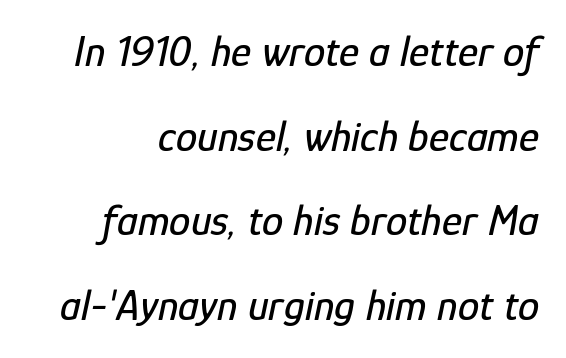
Here the designer chose a conventional face with non-uniform glyph widths. Plain, unruled lines of type. The type is set solid horizontally, with unmodified tracking. Interline gaps are noticeably wide in this sample. The letters are slanted; this is an italic face.
